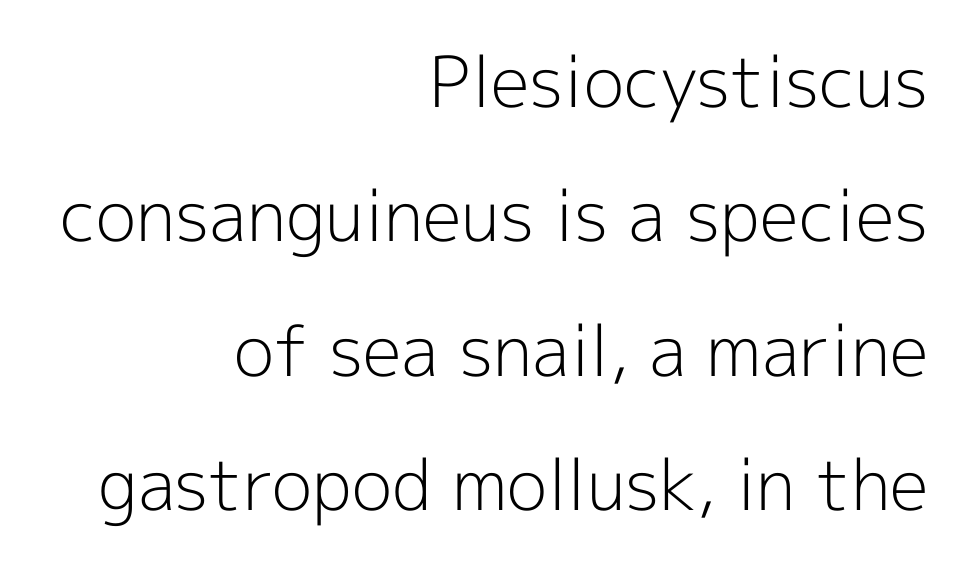
Q: Is the text bold? A: No.
Q: Is the text italic (slanted)? A: No, it is upright.
Q: Is the typeface a serif or a sans-serif typeface? A: Sans-serif.
Q: Is the text underlined? A: No.
Q: How is the paragraph aligned? A: Right-aligned.
Q: Is the spacing between letters normal or unusually wide? A: Normal.
Q: Is the spacing between lines tight, normal or loose? A: Loose.
Q: Width (condensed, normal, or wide)? A: Normal.
Q: x-height? A: Medium.
Q: Monospaced? A: No.
